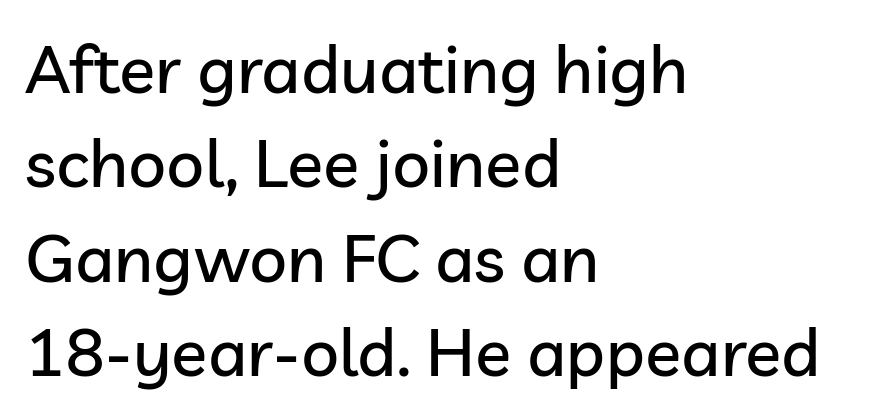
{"serif": "no", "italic": "no", "width": "normal", "stroke_contrast": "low", "x_height": "medium", "monospaced": "no", "underline": "no", "align": "left", "line_spacing": "normal", "line_spacing_ratio": 1.41, "letter_spacing": "normal", "letter_spacing_em": 0.0, "glyph_px": 67}
